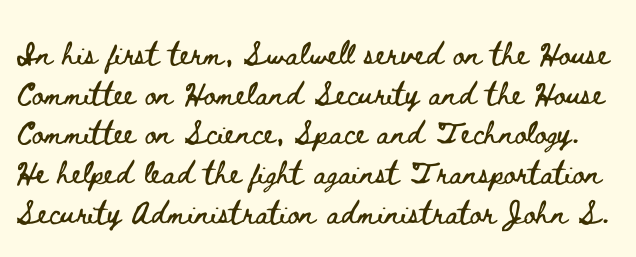
The image shows 29 px wide type; set normal line spacing (1.37x), normal letter spacing, not underlined; low stroke contrast and a small x-height.
